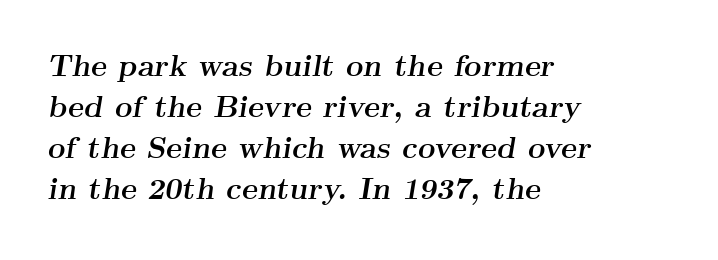
Q: Is the text bold? A: Yes.
Q: Is the text italic (slanted)? A: Yes, it leans right by about 9 degrees.
Q: Is the typeface a serif or a sans-serif typeface? A: Serif.
Q: Is the text underlined? A: No.
Q: How is the paragraph aligned? A: Left-aligned.
Q: Is the spacing between letters normal or unusually wide? A: Normal.
Q: Is the spacing between lines tight, normal or loose? A: Normal.
Q: Width (condensed, normal, or wide)? A: Wide.
Q: Stroke contrast? A: Medium.
Q: x-height? A: Small.
Q: Monospaced? A: No.
